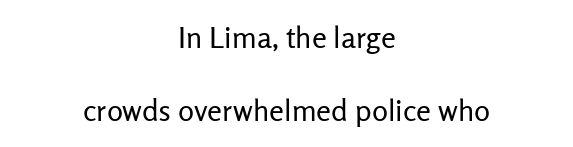
Tracking value appears to be zero — textbook default spacing. Horizontally, the lines are justified to the midpoint only. The letters carry no serifs — their stems end cleanly without finishing strokes. The letterforms sit at book weight or below.
